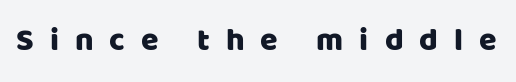
Rendered with straight, roman letterforms. The words here are not underlined. This sample uses expanded letter spacing, leaving extra air between glyphs. Here the designer chose a conventional face with non-uniform glyph widths.
